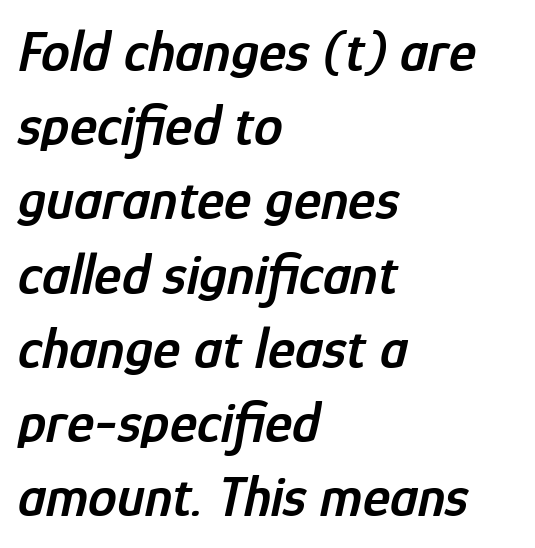
Note the varied advance widths — an 'i' is clearly narrower than an 'm'. No extra tracking has been applied to these lines. Slant detected: the letters are inclined. The strip under each line holds only bare page. If you drew a ruler down the left edge, every line would touch it. The font is running at a semibold setting, under full bold.
